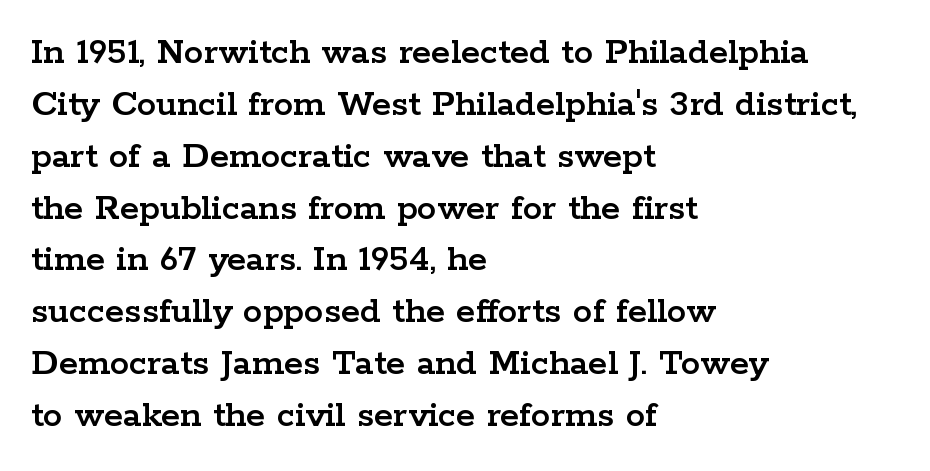
Students, note that the glyphs here touch the page at normal intervals. The leading is moderate, giving the passage an even texture. Where is the straight margin? On the left. Serifs: yes, visible at the terminals of the letterforms.
